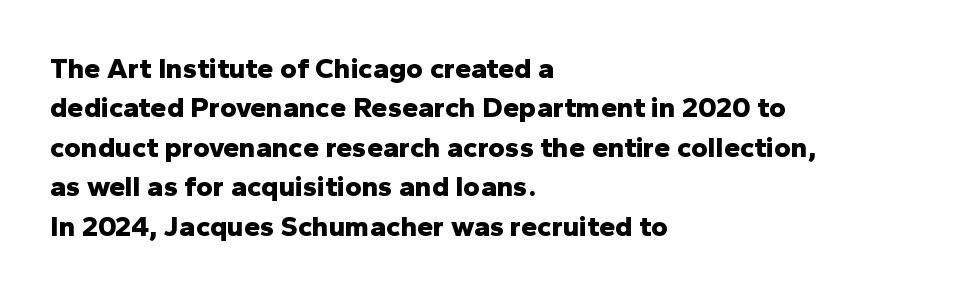
{"serif": "no", "italic": "no", "bold": "yes", "weight": "bold", "width": "normal", "stroke_contrast": "low", "x_height": "medium", "monospaced": "no", "underline": "no", "align": "left", "line_spacing": "normal", "line_spacing_ratio": 1.36, "letter_spacing": "normal", "letter_spacing_em": 0.0, "glyph_px": 29}
